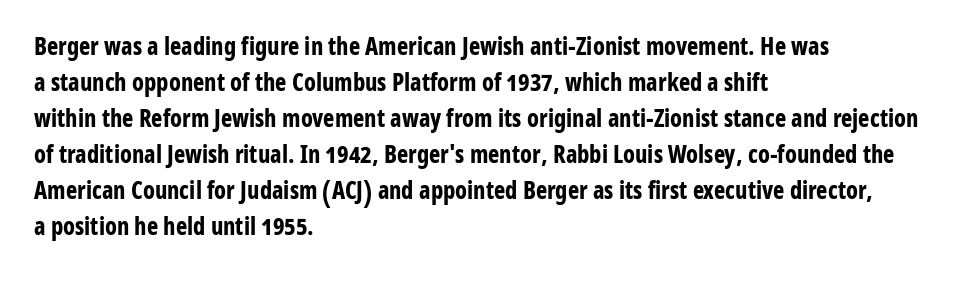
{"italic": "no", "bold": "yes", "underline": "no", "align": "left", "line_spacing": "normal", "line_spacing_ratio": 1.5, "letter_spacing": "normal", "letter_spacing_em": 0.0, "glyph_px": 24}
